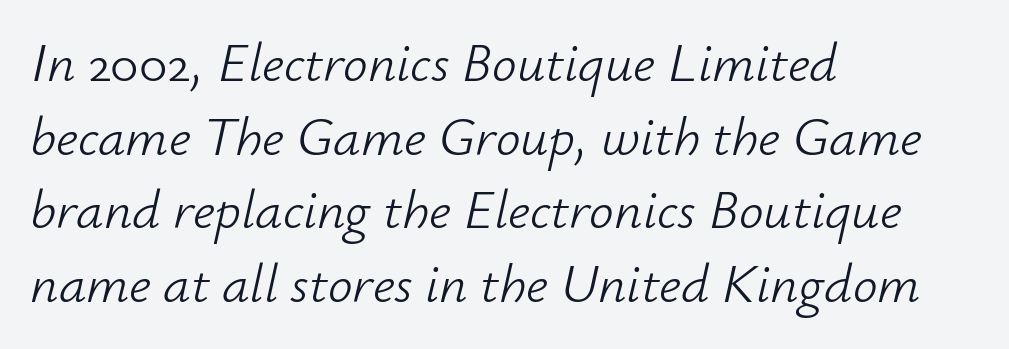
Q: Is the text bold? A: No.
Q: Is the text italic (slanted)? A: Yes, it leans right by about 12 degrees.
Q: Is the text underlined? A: No.
Q: How is the paragraph aligned? A: Left-aligned.
Q: Is the spacing between letters normal or unusually wide? A: Normal.
Q: Is the spacing between lines tight, normal or loose? A: Normal.
Q: Width (condensed, normal, or wide)? A: Normal.
Q: Stroke contrast? A: Low.
Q: x-height? A: Small.
Q: Monospaced? A: No.
